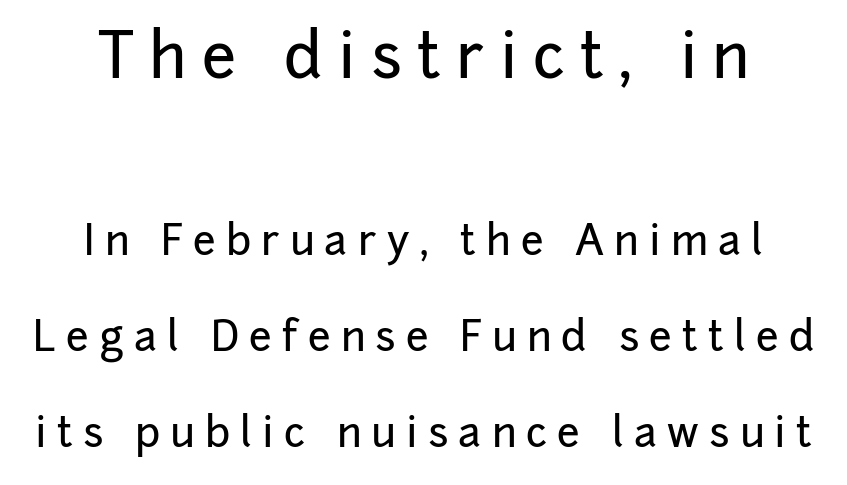
Q: Is the text italic (slanted)? A: No, it is upright.
Q: Is the typeface a serif or a sans-serif typeface? A: Sans-serif.
Q: Is the text underlined? A: No.
Q: Is the spacing between letters normal or unusually wide? A: Unusually wide.
Q: Is the spacing between lines tight, normal or loose? A: Loose.
Q: Which block of text is set in a larger size, the first (top) or the second (bottom)? A: The first (top) one.
Q: Width (condensed, normal, or wide)? A: Normal.
Q: Stroke contrast? A: Low.
Q: x-height? A: Medium.
Q: Monospaced? A: No.
